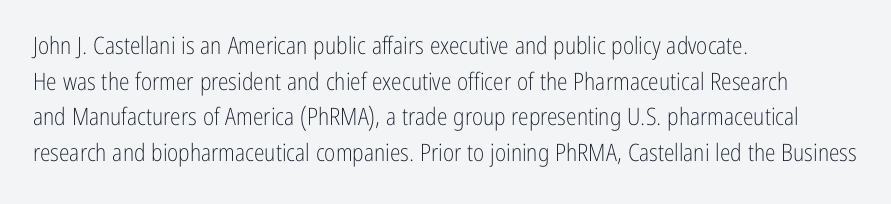
The image shows 24 px text type, upright; set left-aligned, normal line spacing (1.48x), normal letter spacing, not underlined.
